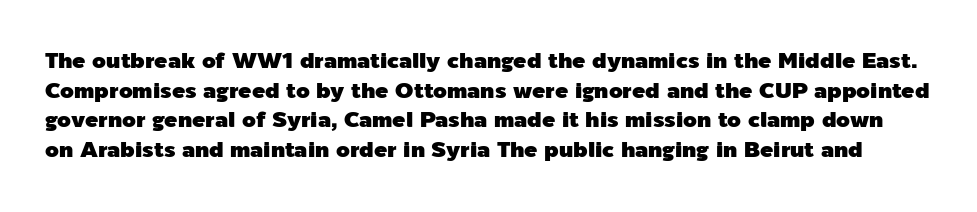
The image shows 22 px text type, upright; set normal line spacing (1.35x), normal letter spacing, not underlined.
